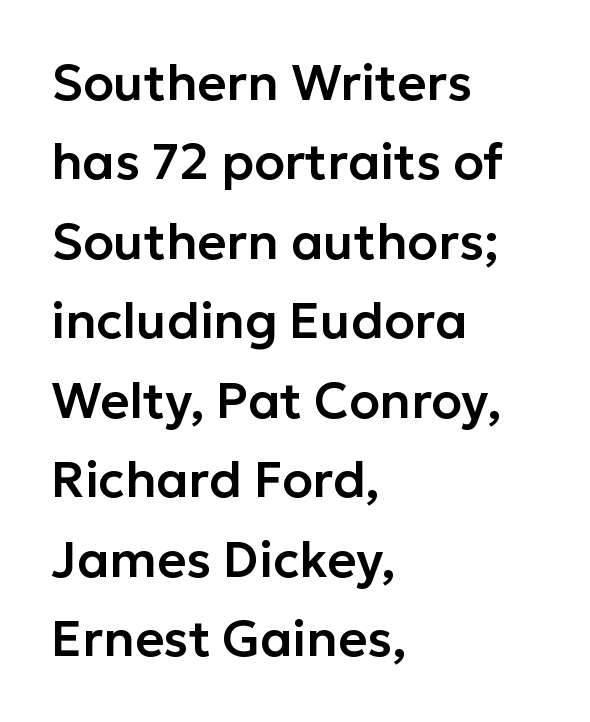
Which margin do the lines hug? The left one — the right edge is uneven. Regarding leading, the lines here are spaced in the standard way. Letterform terminals end flat and unadorned throughout the passage. The rendering keeps characters at their native spacing. Unlike italic type, these characters show no tilt at all. The passage shown is typed in a proportional face where columns would drift.
